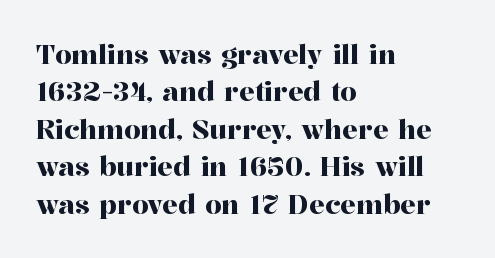
Q: Is the text italic (slanted)? A: No, it is upright.
Q: Is the text underlined? A: No.
Q: How is the paragraph aligned? A: Left-aligned.
Q: Is the spacing between letters normal or unusually wide? A: Normal.
Q: Is the spacing between lines tight, normal or loose? A: Normal.
